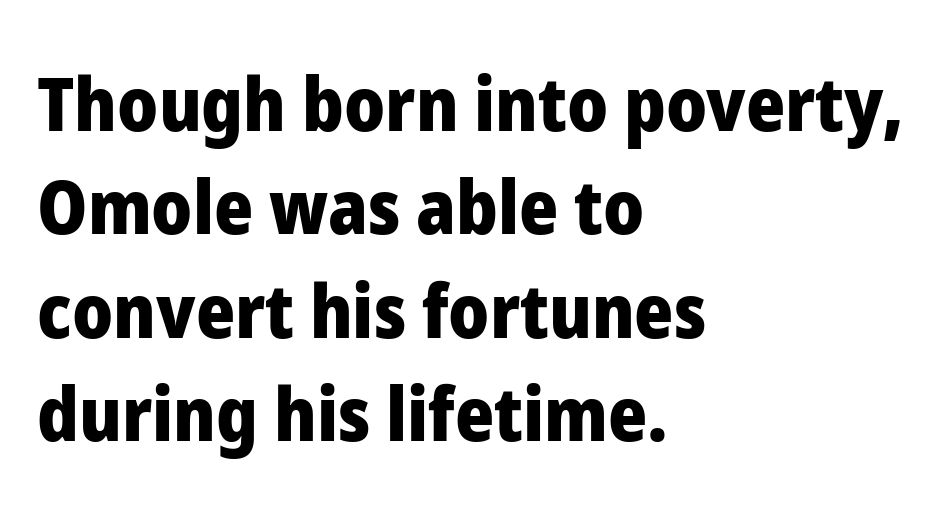
Q: Is the text bold? A: Yes.
Q: Is the text italic (slanted)? A: No, it is upright.
Q: Is the typeface a serif or a sans-serif typeface? A: Sans-serif.
Q: Is the text underlined? A: No.
Q: How is the paragraph aligned? A: Left-aligned.
Q: Is the spacing between letters normal or unusually wide? A: Normal.
Q: Is the spacing between lines tight, normal or loose? A: Normal.
Q: Width (condensed, normal, or wide)? A: Normal.
Q: Stroke contrast? A: Low.
Q: x-height? A: Medium.
Q: Monospaced? A: No.
